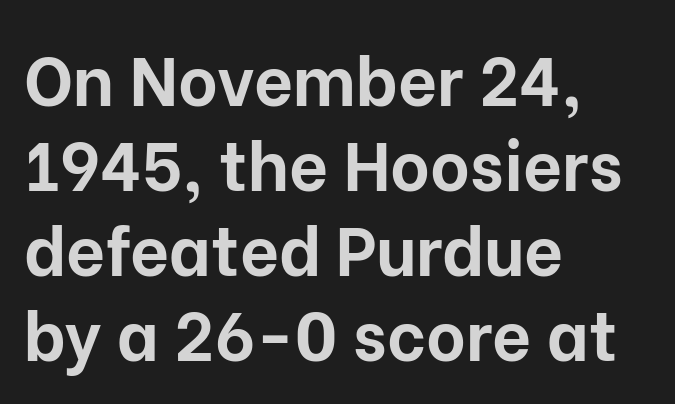
Q: Is the text bold? A: Yes.
Q: Is the text italic (slanted)? A: No, it is upright.
Q: Is the typeface a serif or a sans-serif typeface? A: Sans-serif.
Q: Is the text underlined? A: No.
Q: How is the paragraph aligned? A: Left-aligned.
Q: Is the spacing between letters normal or unusually wide? A: Normal.
Q: Is the spacing between lines tight, normal or loose? A: Normal.
Q: Width (condensed, normal, or wide)? A: Normal.
Q: Stroke contrast? A: Low.
Q: x-height? A: Medium.
Q: Monospaced? A: No.
